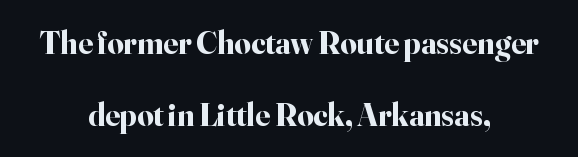
{"serif": "yes", "italic": "no", "bold": "yes", "weight": "bold", "width": "normal", "stroke_contrast": "high", "x_height": "small", "monospaced": "no", "underline": "no", "align": "center", "line_spacing": "loose", "line_spacing_ratio": 2.25, "letter_spacing": "normal", "letter_spacing_em": 0.0, "glyph_px": 32}
